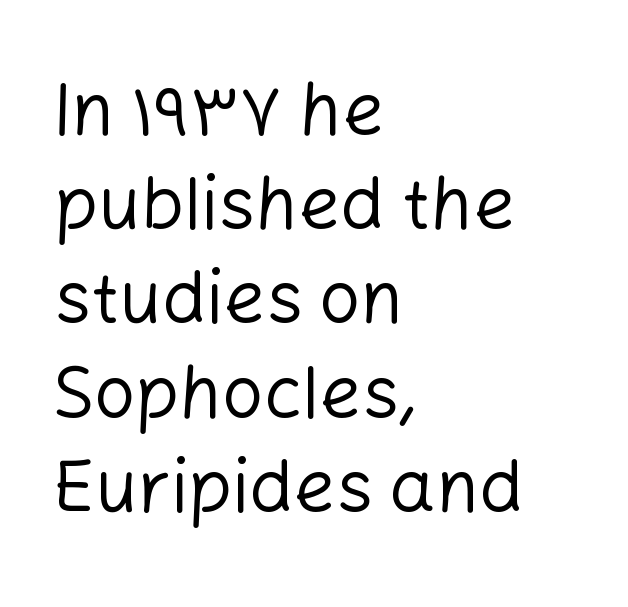
The image shows 73 px regular-weight sans-serif type, upright; set left-aligned, normal line spacing (1.29x), normal letter spacing, not underlined; low stroke contrast and a medium x-height.
